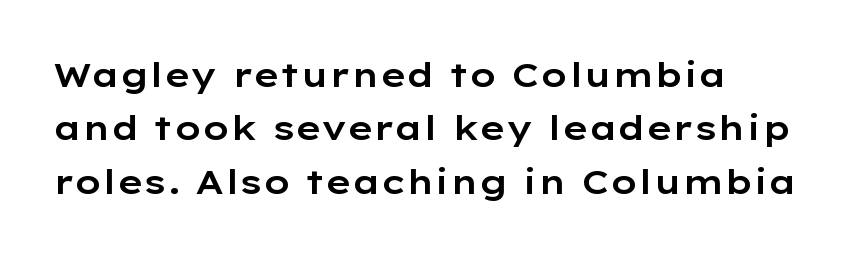
The image shows 34 px wide sans-serif type, upright; set left-aligned, normal line spacing (1.57x), normal letter spacing, not underlined; low stroke contrast and a medium x-height.
